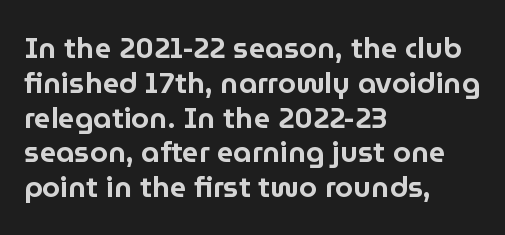
Q: Is the text italic (slanted)? A: No, it is upright.
Q: Is the typeface a serif or a sans-serif typeface? A: Sans-serif.
Q: Is the text underlined? A: No.
Q: How is the paragraph aligned? A: Left-aligned.
Q: Is the spacing between letters normal or unusually wide? A: Normal.
Q: Width (condensed, normal, or wide)? A: Normal.
Q: Stroke contrast? A: Low.
Q: x-height? A: Medium.
Q: Monospaced? A: No.
